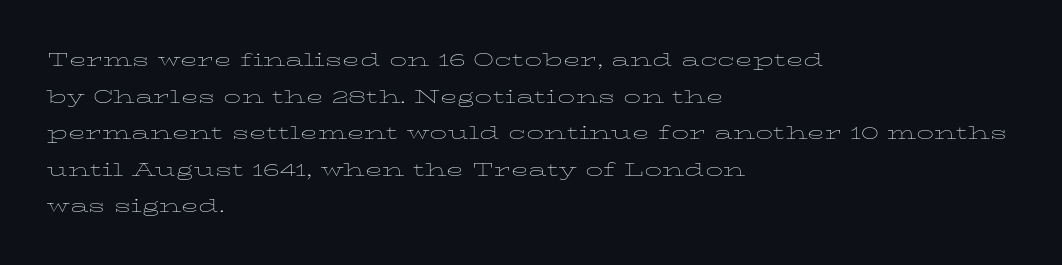
Q: Is the text bold? A: No.
Q: Is the text italic (slanted)? A: No, it is upright.
Q: Is the text underlined? A: No.
Q: How is the paragraph aligned? A: Left-aligned.
Q: Is the spacing between letters normal or unusually wide? A: Normal.
Q: Is the spacing between lines tight, normal or loose? A: Normal.
